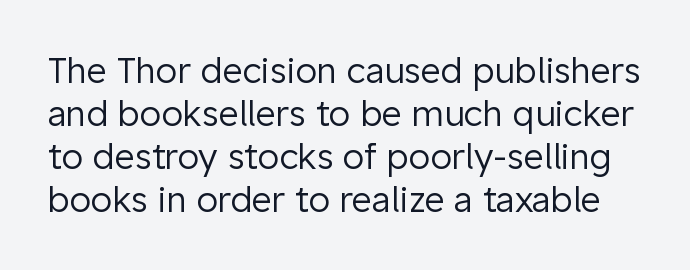
{"serif": "no", "italic": "no", "bold": "no", "weight": "regular", "width": "normal", "stroke_contrast": "low", "x_height": "medium", "monospaced": "no", "underline": "no", "line_spacing_ratio": 1.23, "letter_spacing": "normal", "letter_spacing_em": 0.0, "glyph_px": 35}
